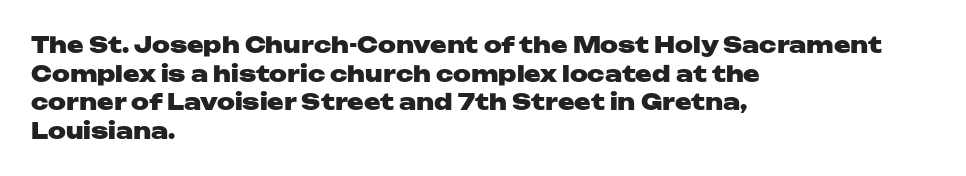
{"italic": "no", "bold": "yes", "underline": "no", "align": "left", "line_spacing": "normal", "line_spacing_ratio": 1.3, "letter_spacing": "normal", "letter_spacing_em": 0.0, "glyph_px": 22}
